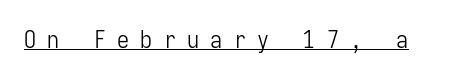
The image shows 24 px text type, upright; set unusually wide letter spacing (+0.47 em), underlined.
